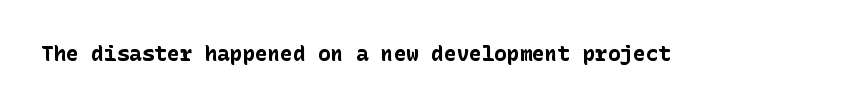
The image shows 21 px bold type, upright; set normal letter spacing, not underlined.
